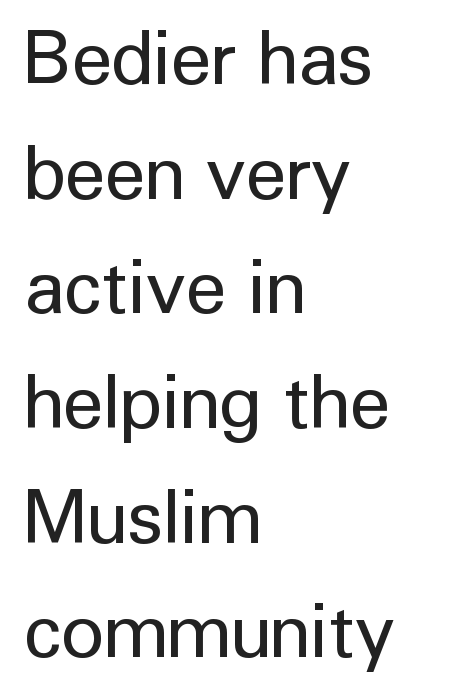
The image shows 74 px regular-weight sans-serif type, upright; set left-aligned, normal line spacing (1.55x), normal letter spacing, not underlined; low stroke contrast and a medium x-height.
